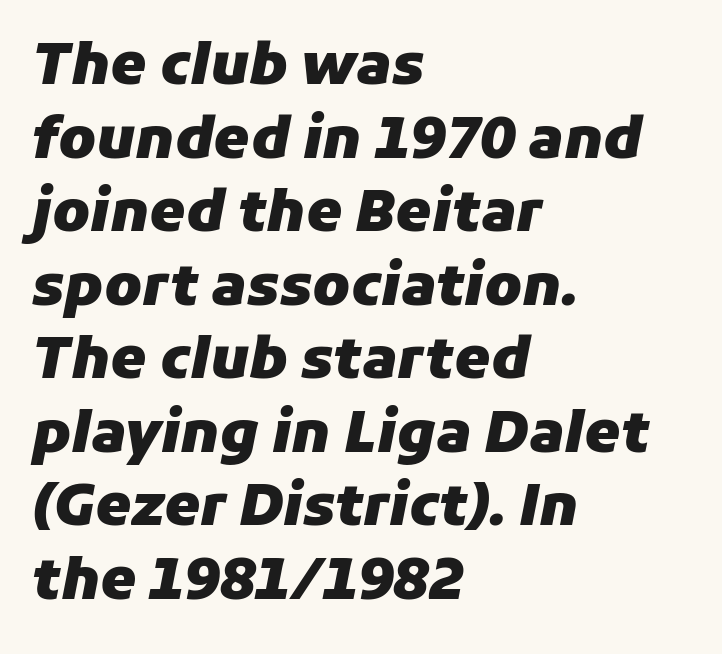
Q: Is the text bold? A: Yes.
Q: Is the text italic (slanted)? A: Yes, it leans right by about 11 degrees.
Q: Is the text underlined? A: No.
Q: How is the paragraph aligned? A: Left-aligned.
Q: Is the spacing between letters normal or unusually wide? A: Normal.
Q: Is the spacing between lines tight, normal or loose? A: Normal.
Q: Width (condensed, normal, or wide)? A: Normal.
Q: Stroke contrast? A: Low.
Q: x-height? A: Medium.
Q: Monospaced? A: No.
